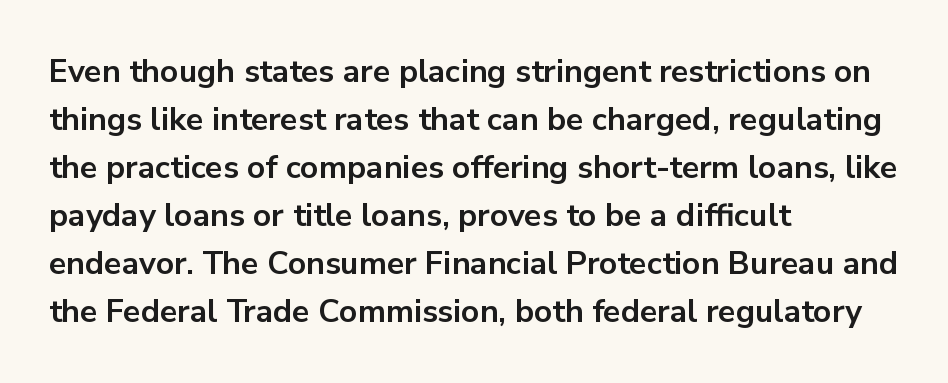
{"serif": "no", "italic": "no", "bold": "yes", "weight": "bold", "width": "normal", "stroke_contrast": "low", "x_height": "medium", "monospaced": "no", "underline": "no", "align": "left", "line_spacing": "normal", "line_spacing_ratio": 1.5, "letter_spacing": "normal", "letter_spacing_em": 0.0, "glyph_px": 32}
